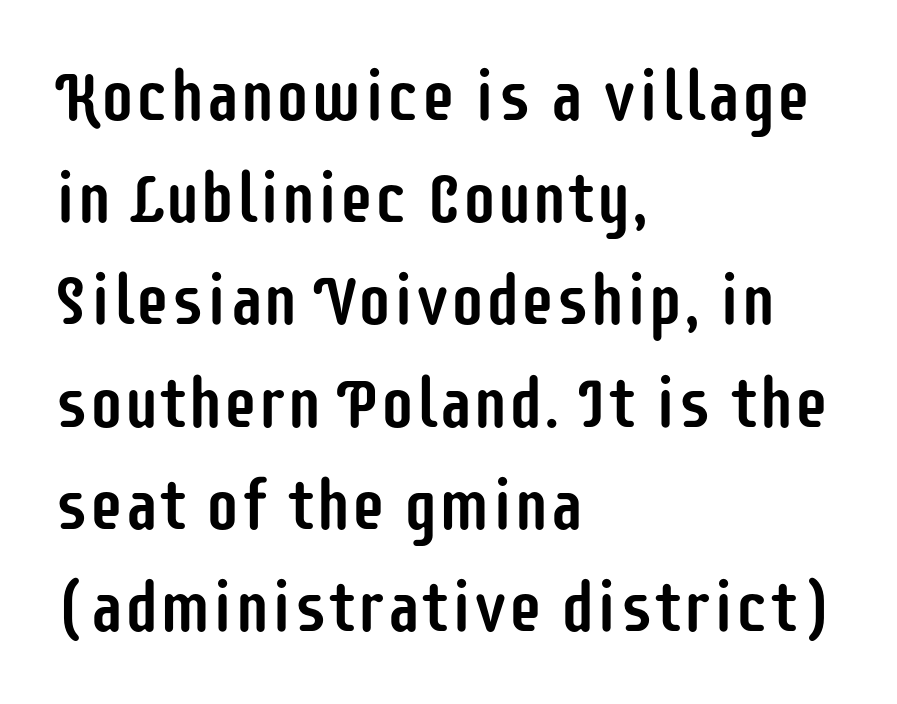
Rows of type keep a routine distance in the vertical direction. The setting favours the left margin, as ordinary paragraphs usually do. The typeface chosen for these lines omits serifs. The face used here is proportionally spaced, like ordinary book or web type. The gap between lines stays unmarked. Each word holds together tightly as a unit, with standard inter-letter gaps.
